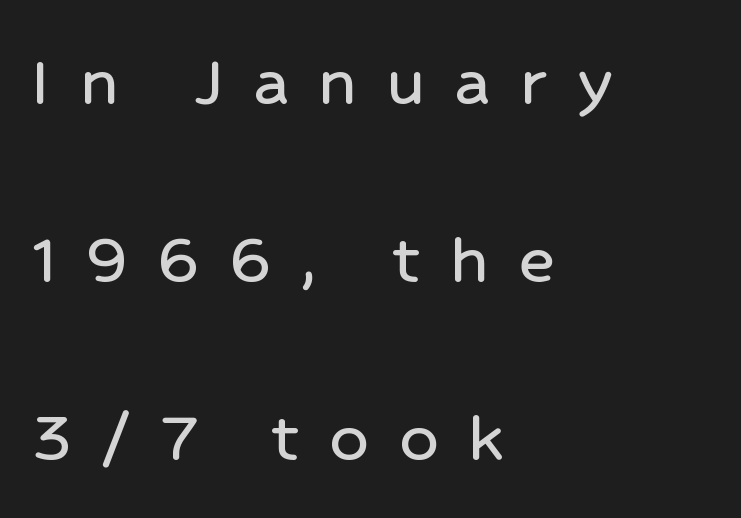
The image shows 77 px sans-serif type, upright; set left-aligned, loose line spacing (2.31x), unusually wide letter spacing (+0.39 em), not underlined; low stroke contrast and a medium x-height.
